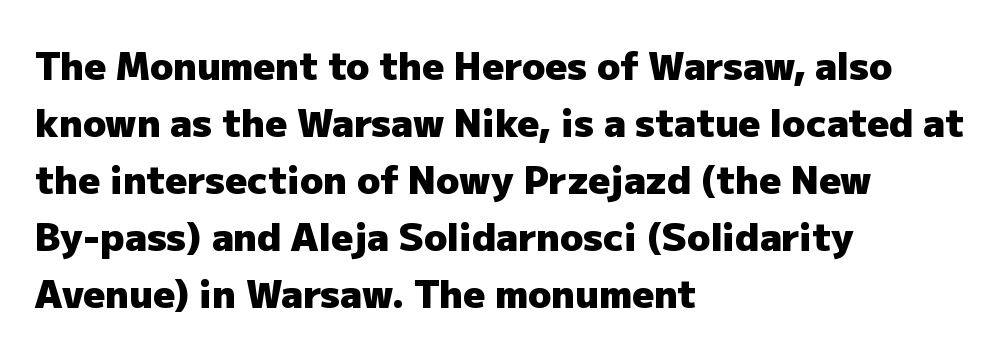
The image shows 38 px heavy sans-serif type, upright; set left-aligned, normal line spacing (1.5x), normal letter spacing, not underlined; low stroke contrast and a medium x-height.
